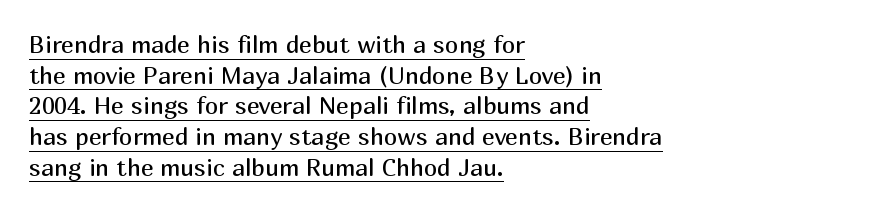
Which margin do the lines hug? The left one — the right edge is uneven. Normally led — the rows are evenly, conventionally spaced. It's the straight-up-and-down kind of type. This reads as an unemphasized weight, regular at the heaviest. Like a heading marked for emphasis, these lines bear an underscore.
